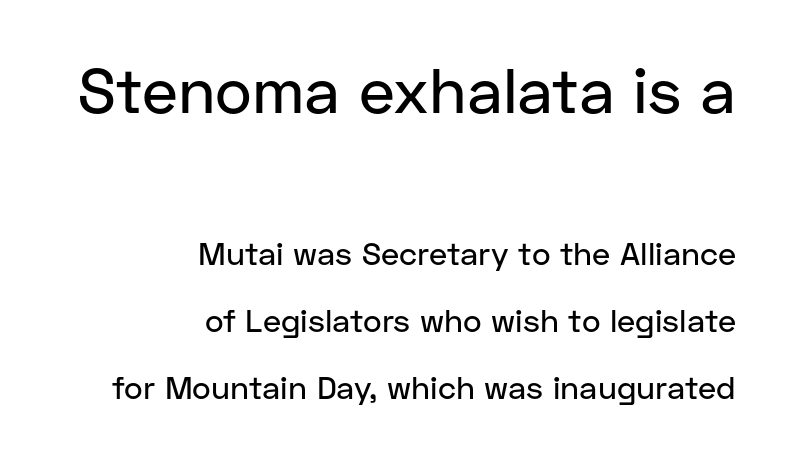
The image shows 63 px sans-serif type, upright; set right-aligned, loose line spacing (2.09x), normal letter spacing, not underlined; the first (top) block is 1.97x larger; low stroke contrast and a medium x-height.
